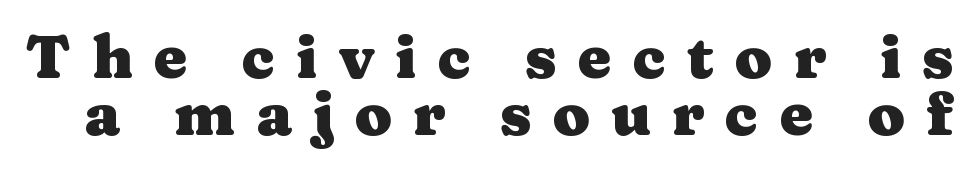
Character widths vary here, with narrow letters taking less room than wide ones. There is plenty of visible air inserted between adjacent glyphs. The typesetting leans heavy: a genuine bold. The type sits square on the baseline with zero lean.
